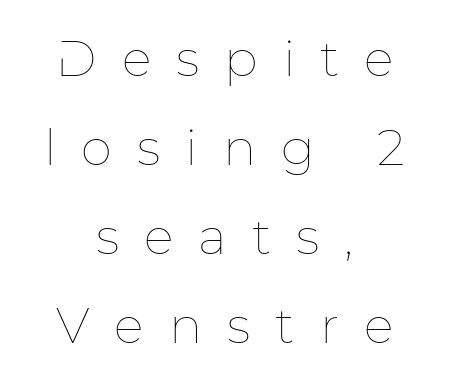
{"italic": "no", "bold": "no", "weight": "thin", "width": "normal", "stroke_contrast": "low", "x_height": "medium", "monospaced": "no", "underline": "no", "align": "center", "line_spacing_ratio": 1.78, "letter_spacing": "wide", "letter_spacing_em": 0.5, "glyph_px": 50}
